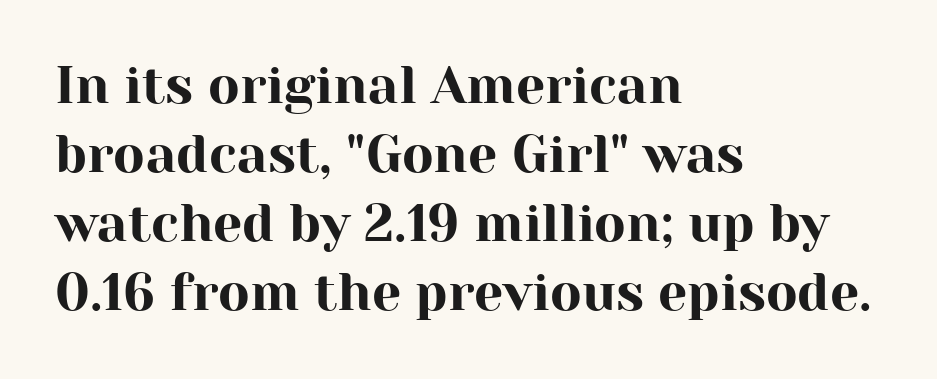
Q: Is the text italic (slanted)? A: No, it is upright.
Q: Is the typeface a serif or a sans-serif typeface? A: Serif.
Q: Is the text underlined? A: No.
Q: How is the paragraph aligned? A: Left-aligned.
Q: Is the spacing between letters normal or unusually wide? A: Normal.
Q: Is the spacing between lines tight, normal or loose? A: Normal.
Q: Width (condensed, normal, or wide)? A: Normal.
Q: Stroke contrast? A: High.
Q: x-height? A: Medium.
Q: Monospaced? A: No.
